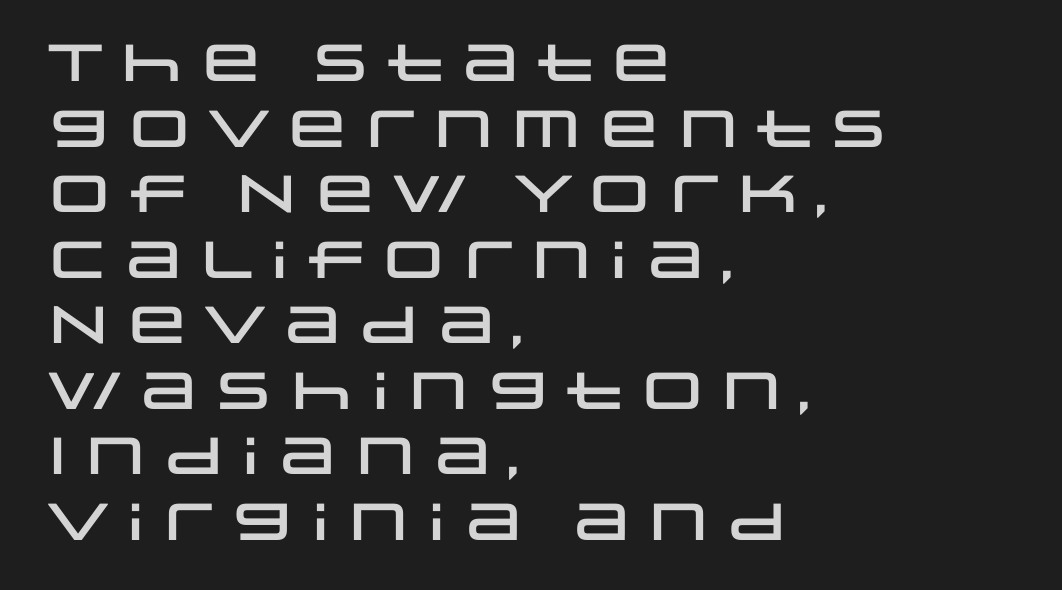
{"serif": "no", "italic": "no", "width": "wide", "stroke_contrast": "low", "x_height": "large", "monospaced": "no", "underline": "no", "align": "left", "line_spacing": "normal", "line_spacing_ratio": 1.26, "letter_spacing": "normal", "letter_spacing_em": 0.0, "glyph_px": 52}
